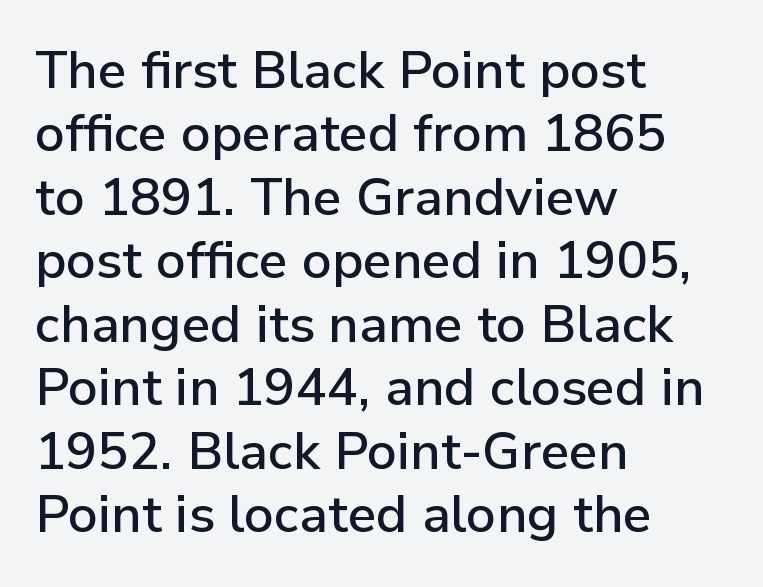
Q: Is the text italic (slanted)? A: No, it is upright.
Q: Is the typeface a serif or a sans-serif typeface? A: Sans-serif.
Q: Is the text underlined? A: No.
Q: How is the paragraph aligned? A: Left-aligned.
Q: Is the spacing between letters normal or unusually wide? A: Normal.
Q: Width (condensed, normal, or wide)? A: Normal.
Q: Stroke contrast? A: Low.
Q: x-height? A: Medium.
Q: Monospaced? A: No.
